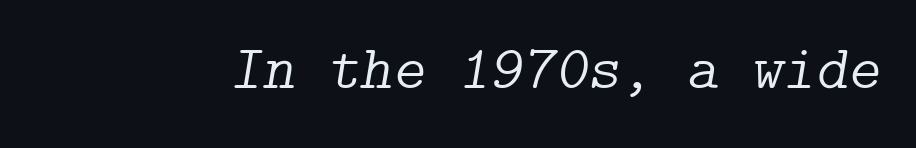
The image shows 62 px light serif type, italic (leaning right); set normal letter spacing, not underlined; low stroke contrast and a medium x-height.
